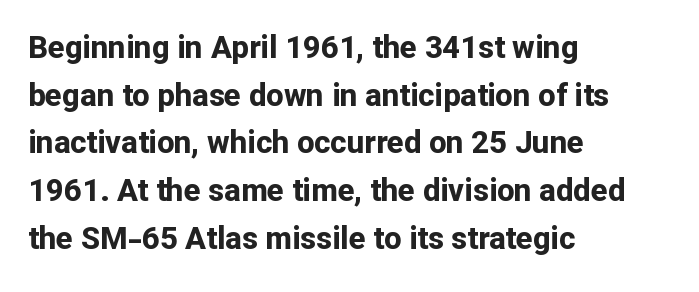
Q: Is the text bold? A: Yes.
Q: Is the text italic (slanted)? A: No, it is upright.
Q: Is the typeface a serif or a sans-serif typeface? A: Sans-serif.
Q: Is the text underlined? A: No.
Q: How is the paragraph aligned? A: Left-aligned.
Q: Is the spacing between letters normal or unusually wide? A: Normal.
Q: Is the spacing between lines tight, normal or loose? A: Normal.
Q: Width (condensed, normal, or wide)? A: Normal.
Q: Stroke contrast? A: Low.
Q: x-height? A: Medium.
Q: Monospaced? A: No.
